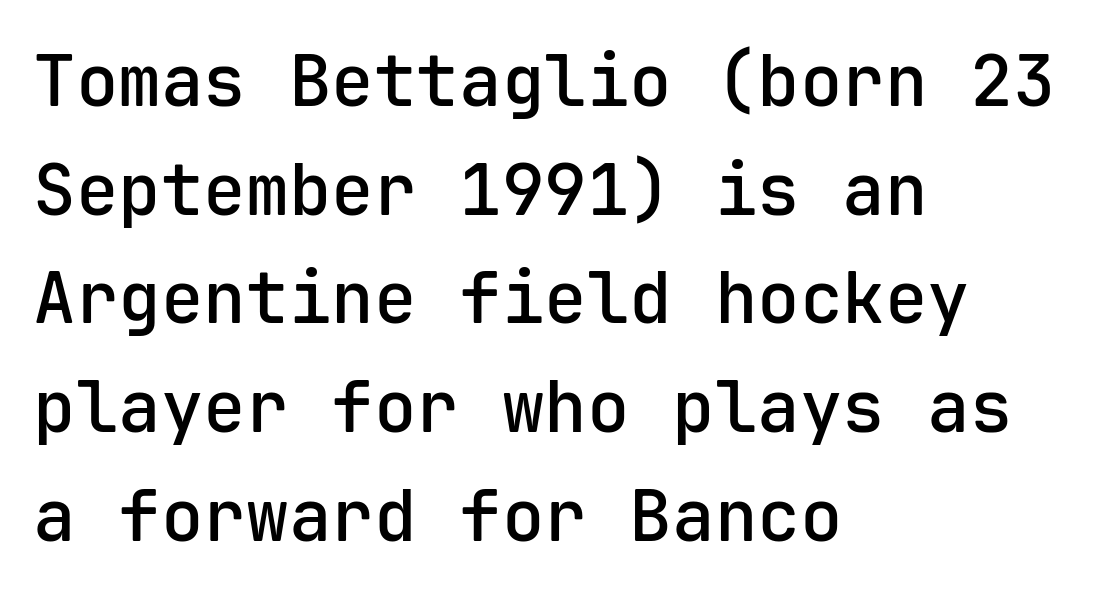
Look at the stroke-to-counter ratio: somewhat heavy, a semibold. Default kerning and tracking; the words read as compact shapes. The strip under each line holds only bare page. Unlike italic type, these characters show no tilt at all. Summary of vertical rhythm: regular, with standard interline spacing.
